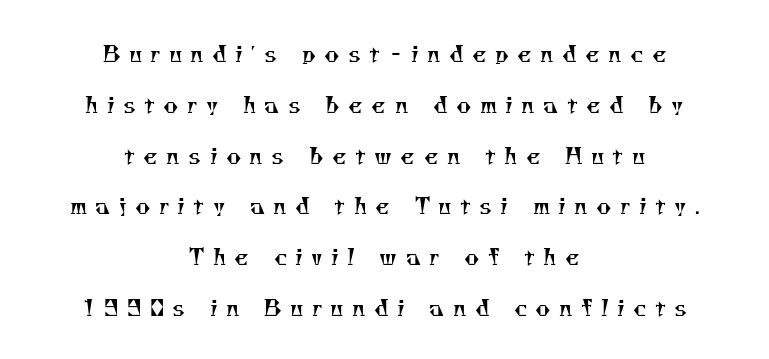
The image shows 23 px text type; set centered, loose line spacing (2.21x), unusually wide letter spacing (+0.36 em), not underlined.
